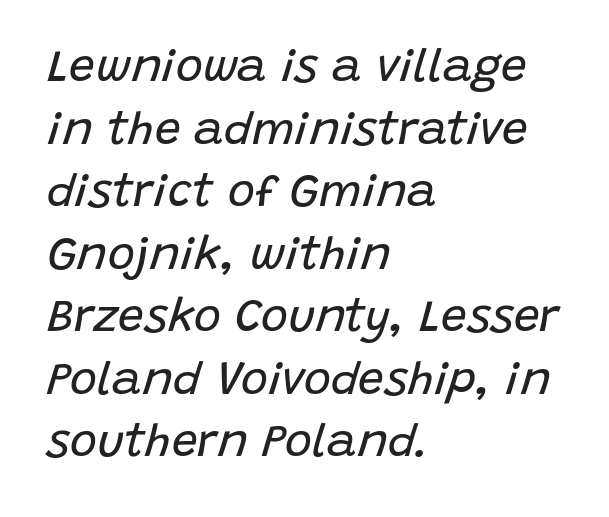
Has an underline been added? It has not. The rendering uses natural spacing where letterforms have individual widths. The letters are slanted; this is an italic face. Heaviness? Minimal to ordinary, like unemphasized prose. Left-aligned paragraph, ragged on the right. Here the glyphs are tracked normally, forming tight word shapes.
